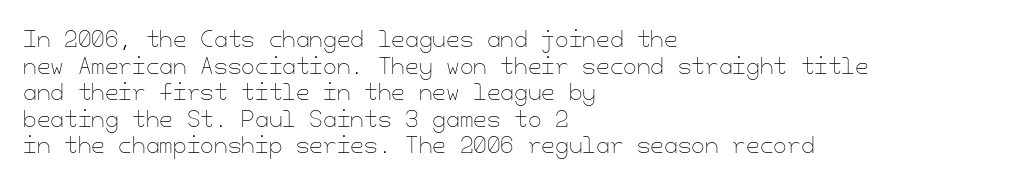
Q: Is the text bold? A: No.
Q: Is the text italic (slanted)? A: No, it is upright.
Q: Is the text underlined? A: No.
Q: How is the paragraph aligned? A: Left-aligned.
Q: Is the spacing between letters normal or unusually wide? A: Normal.
